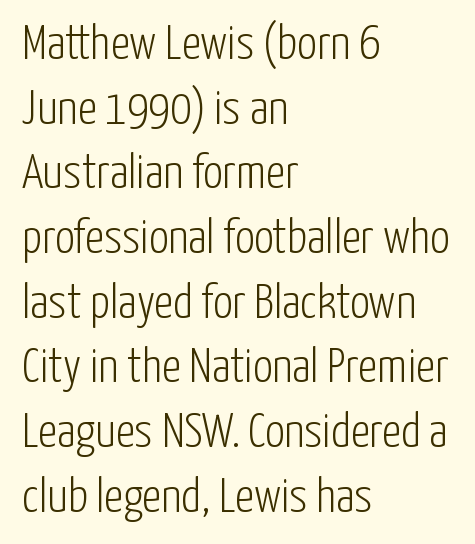
{"serif": "no", "italic": "no", "bold": "no", "weight": "light", "width": "condensed", "stroke_contrast": "low", "x_height": "medium", "monospaced": "no", "underline": "no", "align": "left", "line_spacing": "normal", "line_spacing_ratio": 1.32, "letter_spacing": "normal", "letter_spacing_em": 0.0, "glyph_px": 49}
